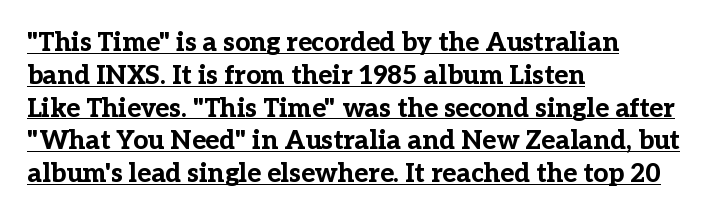
Compared with an ordinary text face, these strokes are far heavier — a full bold. Look at the tracking — it's just the regular setting, nothing added. A typesetter would mark this as roman, not italic. Compared with undecorated copy, this sample adds a rule below the words. Evenly set lines give the paragraph a standard silhouette.
